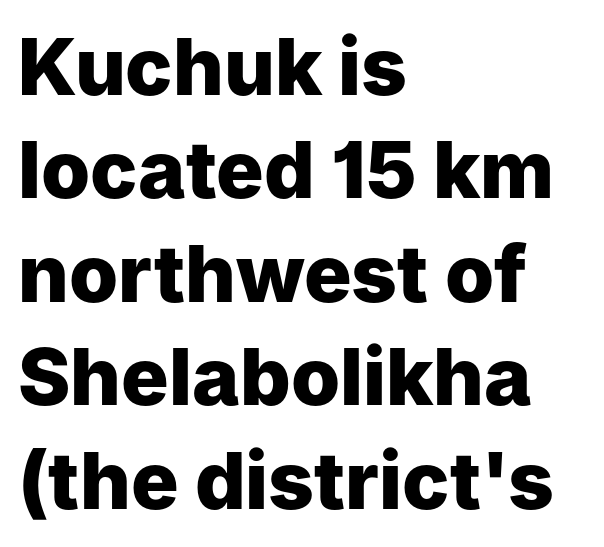
Unlike italic type, these characters show no tilt at all. Any mark beneath the type? The region is blank. Is the type bold? Yes — the strokes are clearly thick and heavy. In terms of letterform style, serifs are entirely absent.
